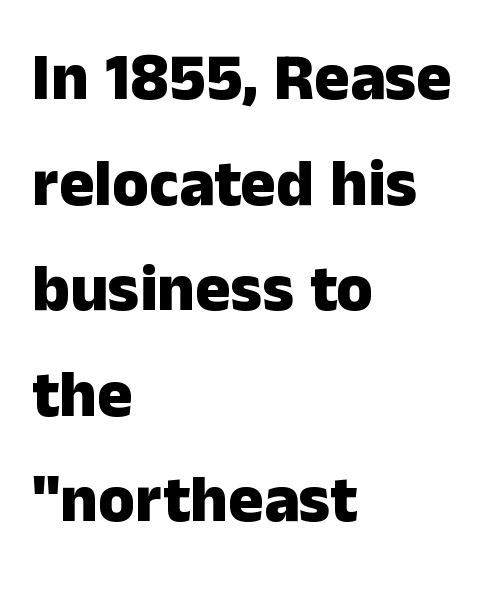
The image shows 66 px heavy sans-serif type, upright; set left-aligned, normal line spacing (1.6x), normal letter spacing, not underlined; low stroke contrast and a medium x-height.
